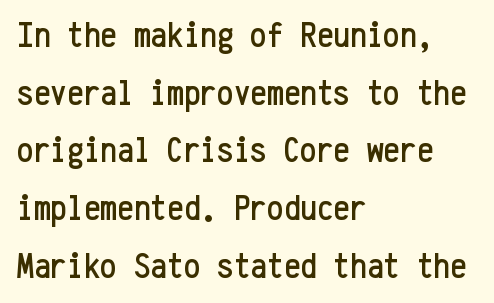
{"serif": "no", "italic": "no", "width": "condensed", "stroke_contrast": "low", "x_height": "medium", "monospaced": "yes", "underline": "no", "align": "left", "line_spacing": "normal", "line_spacing_ratio": 1.56, "letter_spacing": "normal", "letter_spacing_em": 0.0, "glyph_px": 37}
